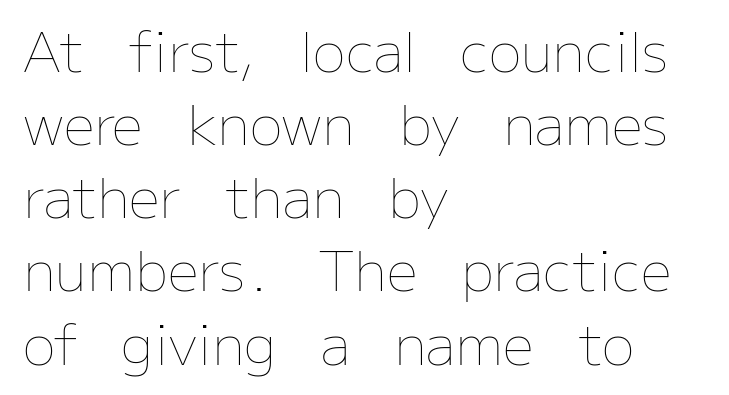
{"italic": "no", "bold": "no", "weight": "thin", "width": "normal", "stroke_contrast": "low", "x_height": "medium", "monospaced": "no", "underline": "no", "align": "left", "line_spacing": "normal", "line_spacing_ratio": 1.33, "letter_spacing": "normal", "letter_spacing_em": 0.0, "glyph_px": 55}
